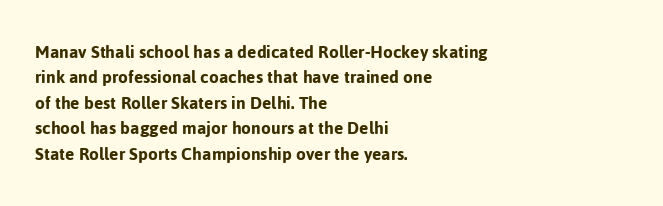
The image shows 20 px text type, upright; set left-aligned, normal line spacing (1.27x), normal letter spacing, not underlined.
